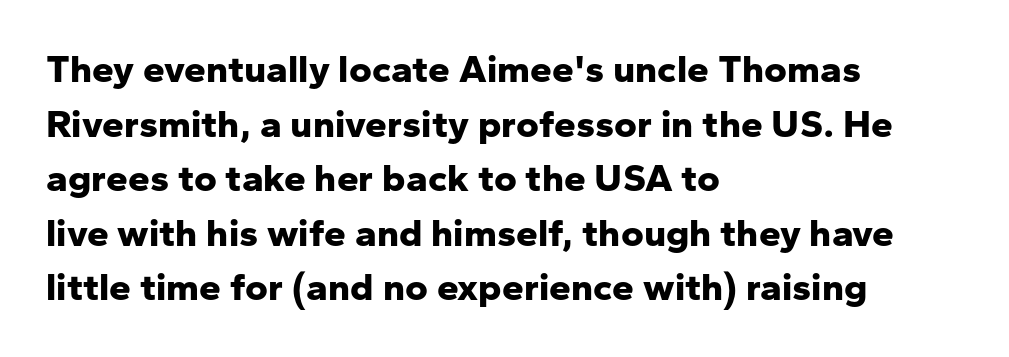
The face used here is proportionally spaced, like ordinary book or web type. The ragged edge is on the right, which tells us the setting is flush left. The rendering uses a moderate line-height, typical for paragraphs. Note: no serifs on the glyphs.
